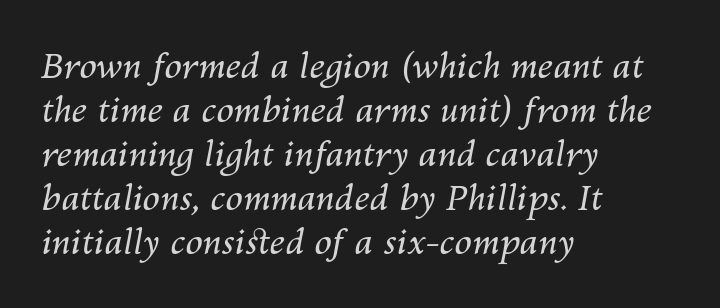
Would a proofreader flag this as italicized? Yes. The passage shown stacks its lines at a standard gap. A bare baseline throughout the passage. Teacher's note: observe the even left margin — that is flush-left alignment. The face looks like a standard text weight, possibly lighter. The letterforms sit shoulder to shoulder at normal distance.
